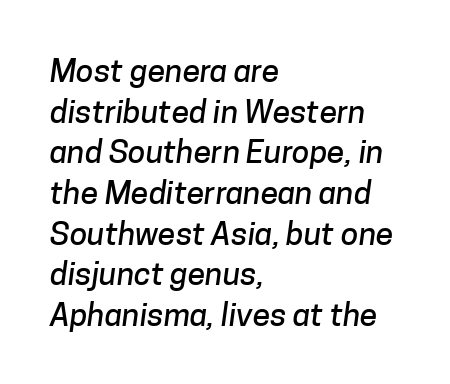
{"serif": "no", "width": "normal", "stroke_contrast": "low", "x_height": "medium", "monospaced": "no", "underline": "no", "align": "left", "line_spacing": "normal", "line_spacing_ratio": 1.27, "letter_spacing": "normal", "letter_spacing_em": 0.0, "glyph_px": 32}
